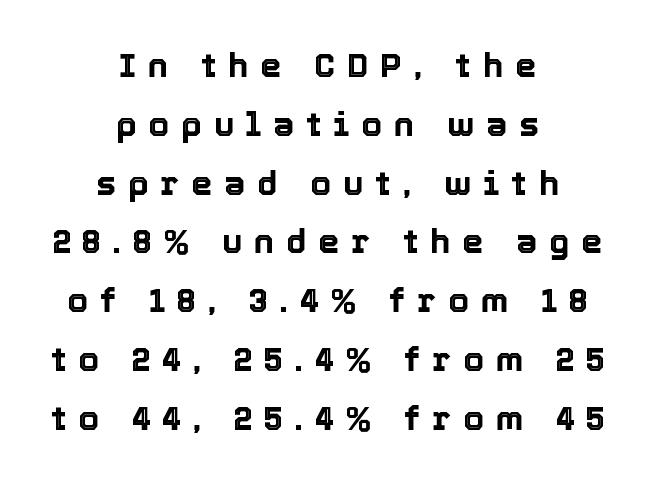
The image shows 34 px text type, upright; set centered, line spacing 1.73x, unusually wide letter spacing (+0.34 em), not underlined; a medium x-height.
